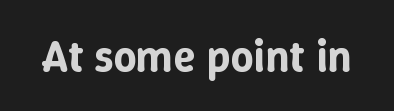
If you drew a line through each stem, it would be perfectly vertical. Inter-character spacing is left at the font's built-in metrics. Character widths vary here, with narrow letters taking less room than wide ones. Check under the words: just untouched page.
